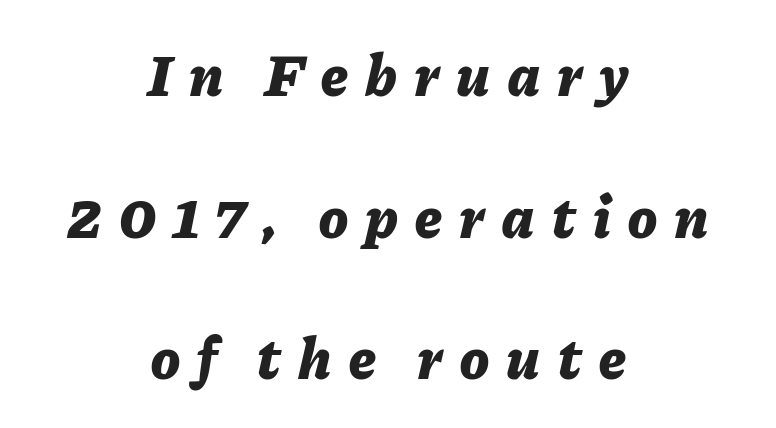
{"italic": "yes", "lean": "right", "slant_degrees": 11, "bold": "yes", "weight": "bold", "width": "normal", "stroke_contrast": "low", "x_height": "medium", "monospaced": "no", "underline": "no", "align": "center", "line_spacing": "loose", "line_spacing_ratio": 2.36, "letter_spacing": "wide", "letter_spacing_em": 0.29, "glyph_px": 60}
